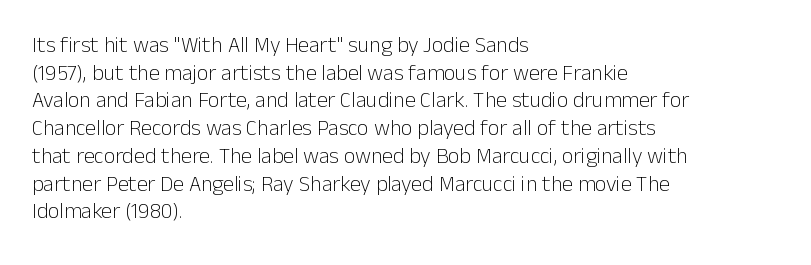
{"italic": "no", "bold": "no", "underline": "no", "align": "left", "line_spacing": "normal", "line_spacing_ratio": 1.26, "letter_spacing": "normal", "letter_spacing_em": 0.0, "glyph_px": 22}
